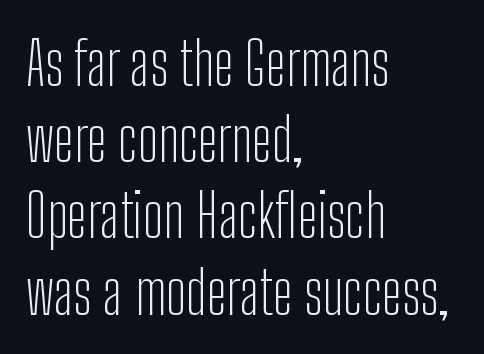
A typesetter would label this face a sans. No extra tracking has been applied to these lines. The letters advance in unequal steps, a hallmark of proportional type. Each line starts at the same left margin while the right side varies. Designer's note — italics off, roman on.
